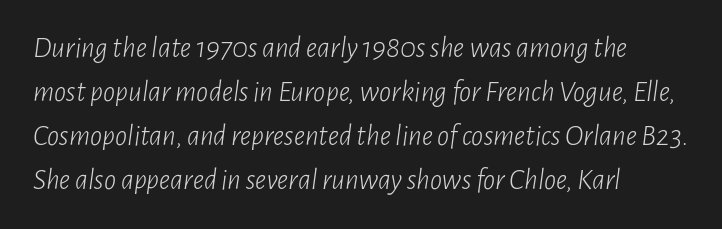
{"italic": "yes", "lean": "right", "slant_degrees": 7, "bold": "no", "weight": "light", "width": "condensed", "stroke_contrast": "low", "x_height": "medium", "monospaced": "no", "underline": "no", "align": "left", "line_spacing": "normal", "line_spacing_ratio": 1.47, "letter_spacing": "normal", "letter_spacing_em": 0.0, "glyph_px": 30}
